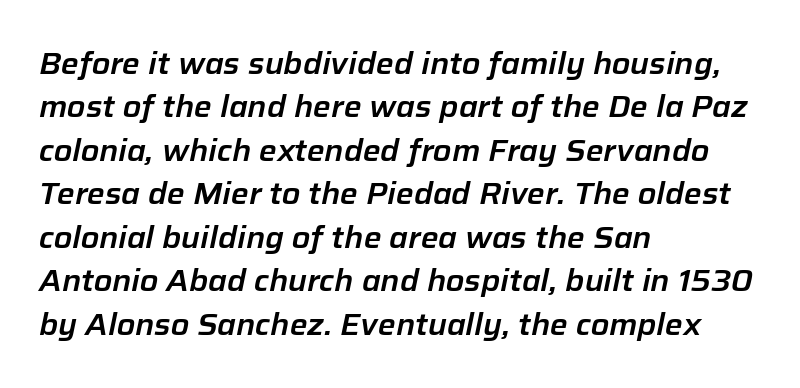
Compared with typical paragraphs, the rows here are spaced about the same. Designer's note — italics engaged. Tracking here is standard; glyphs follow each other at the usual distance. Compared with a centered layout, this one pins lines to the left instead. Glance below the letters and you will spot only blank space.
